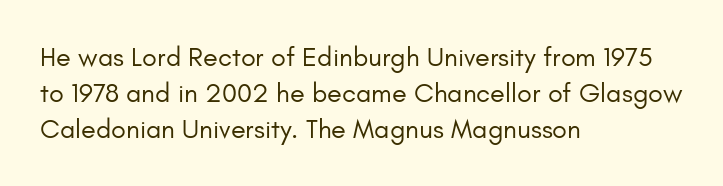
{"italic": "no", "bold": "no", "underline": "no", "align": "left", "line_spacing": "normal", "line_spacing_ratio": 1.34, "letter_spacing": "normal", "letter_spacing_em": 0.0, "glyph_px": 27}
